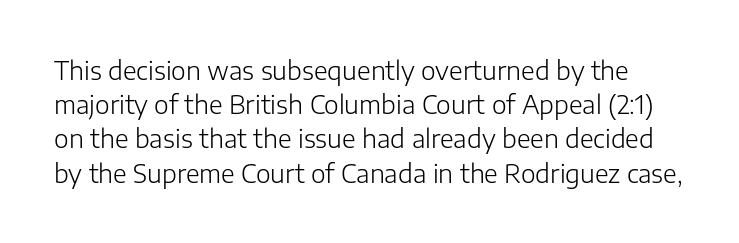
Q: Is the text bold? A: No.
Q: Is the text italic (slanted)? A: No, it is upright.
Q: Is the text underlined? A: No.
Q: Is the spacing between letters normal or unusually wide? A: Normal.
Q: Is the spacing between lines tight, normal or loose? A: Normal.
